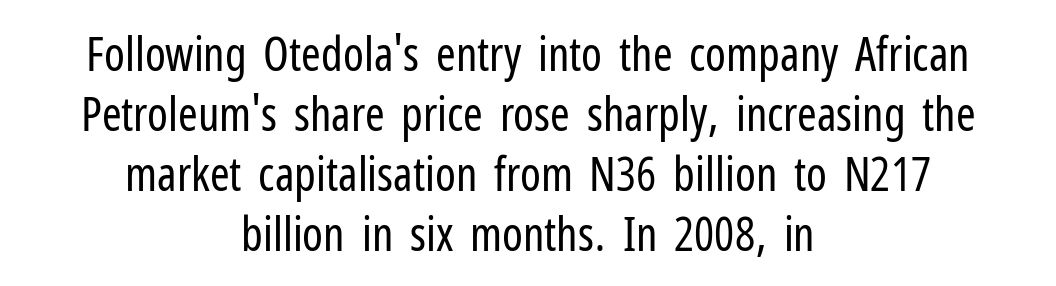
Q: Is the text bold? A: No.
Q: Is the text italic (slanted)? A: No, it is upright.
Q: Is the typeface a serif or a sans-serif typeface? A: Sans-serif.
Q: Is the text underlined? A: No.
Q: How is the paragraph aligned? A: Centered.
Q: Is the spacing between letters normal or unusually wide? A: Normal.
Q: Is the spacing between lines tight, normal or loose? A: Normal.
Q: Width (condensed, normal, or wide)? A: Condensed.
Q: Stroke contrast? A: Low.
Q: x-height? A: Medium.
Q: Monospaced? A: No.
